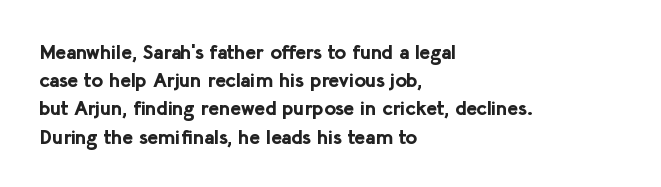
Q: Is the text bold? A: Yes.
Q: Is the text italic (slanted)? A: No, it is upright.
Q: Is the text underlined? A: No.
Q: How is the paragraph aligned? A: Left-aligned.
Q: Is the spacing between letters normal or unusually wide? A: Normal.
Q: Is the spacing between lines tight, normal or loose? A: Normal.
